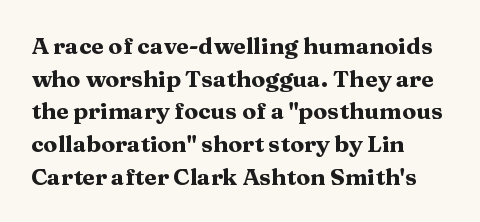
Q: Is the text bold? A: Yes.
Q: Is the text italic (slanted)? A: No, it is upright.
Q: Is the text underlined? A: No.
Q: How is the paragraph aligned? A: Left-aligned.
Q: Is the spacing between letters normal or unusually wide? A: Normal.
Q: Is the spacing between lines tight, normal or loose? A: Normal.
